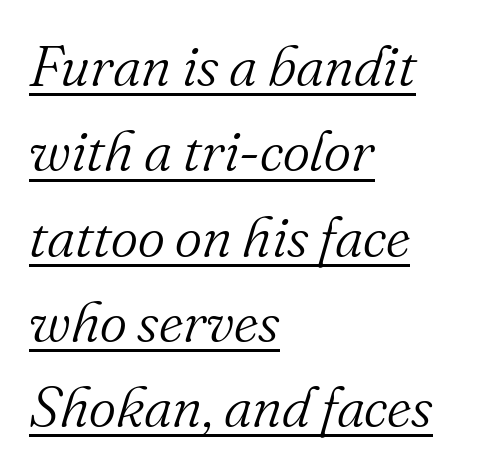
{"serif": "yes", "italic": "yes", "lean": "right", "slant_degrees": 16, "bold": "no", "weight": "light", "width": "normal", "stroke_contrast": "medium", "x_height": "small", "monospaced": "no", "underline": "yes", "align": "left", "line_spacing": "normal", "line_spacing_ratio": 1.47, "letter_spacing": "normal", "letter_spacing_em": 0.0, "glyph_px": 58}
